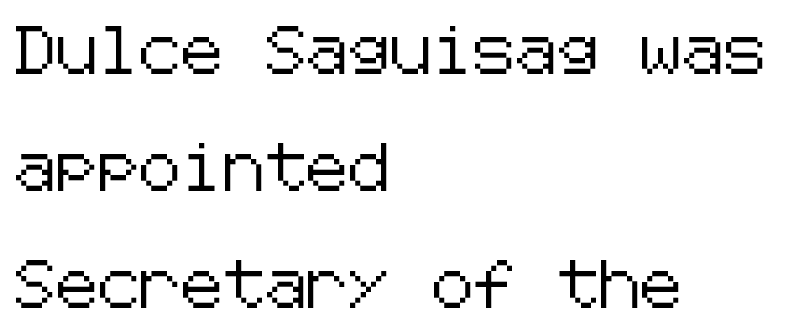
The image shows 47 px sans-serif type, upright; set left-aligned, loose line spacing (2.49x), normal letter spacing, not underlined; low stroke contrast and a medium x-height.
